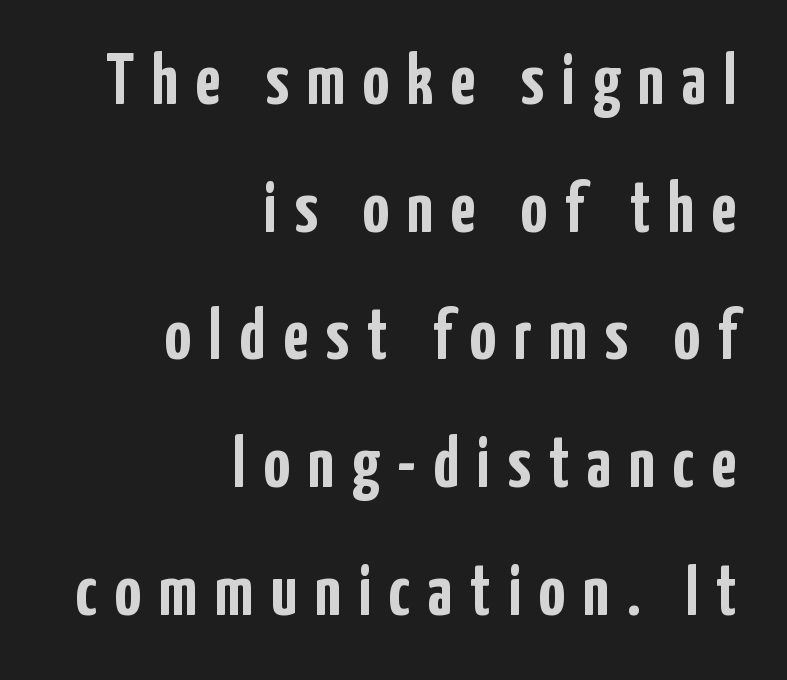
Q: Is the text bold? A: Yes.
Q: Is the text italic (slanted)? A: No, it is upright.
Q: Is the typeface a serif or a sans-serif typeface? A: Sans-serif.
Q: Is the text underlined? A: No.
Q: How is the paragraph aligned? A: Right-aligned.
Q: Is the spacing between letters normal or unusually wide? A: Unusually wide.
Q: Width (condensed, normal, or wide)? A: Condensed.
Q: Stroke contrast? A: Low.
Q: x-height? A: Medium.
Q: Monospaced? A: No.
